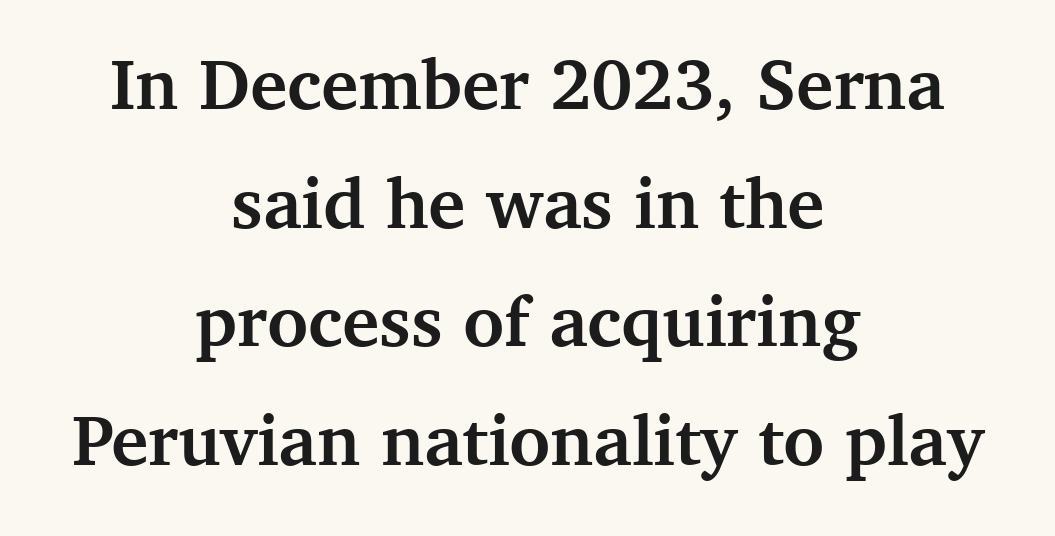
Q: Is the text bold? A: Yes.
Q: Is the text italic (slanted)? A: No, it is upright.
Q: Is the typeface a serif or a sans-serif typeface? A: Serif.
Q: Is the text underlined? A: No.
Q: How is the paragraph aligned? A: Centered.
Q: Is the spacing between letters normal or unusually wide? A: Normal.
Q: Is the spacing between lines tight, normal or loose? A: Normal.
Q: Width (condensed, normal, or wide)? A: Normal.
Q: Stroke contrast? A: Medium.
Q: x-height? A: Medium.
Q: Monospaced? A: No.
